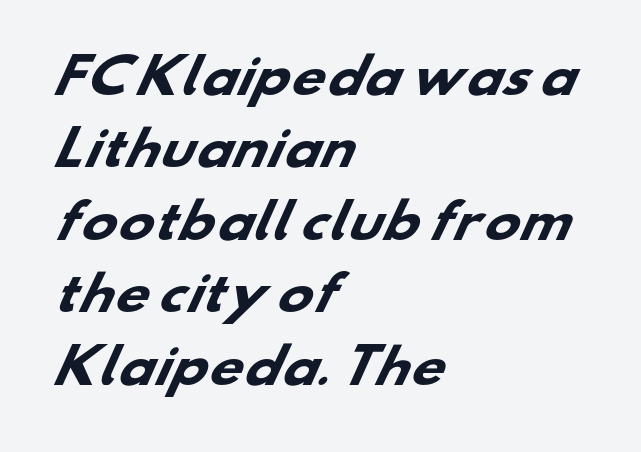
{"serif": "no", "bold": "yes", "weight": "heavy", "width": "wide", "stroke_contrast": "low", "x_height": "small", "monospaced": "no", "underline": "no", "align": "left", "line_spacing": "normal", "line_spacing_ratio": 1.54, "letter_spacing": "normal", "letter_spacing_em": 0.0, "glyph_px": 47}
